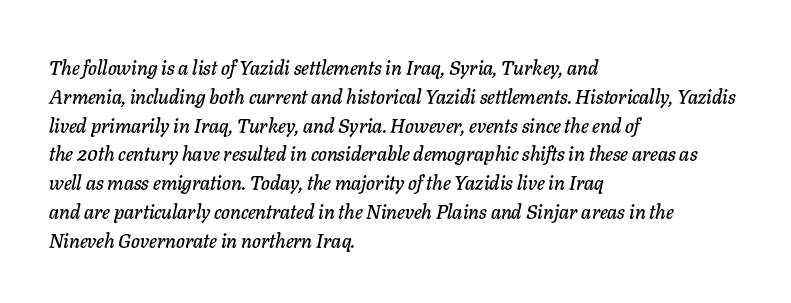
Q: Is the text italic (slanted)? A: Yes, it leans right by about 11 degrees.
Q: Is the text underlined? A: No.
Q: How is the paragraph aligned? A: Left-aligned.
Q: Is the spacing between letters normal or unusually wide? A: Normal.
Q: Is the spacing between lines tight, normal or loose? A: Normal.
